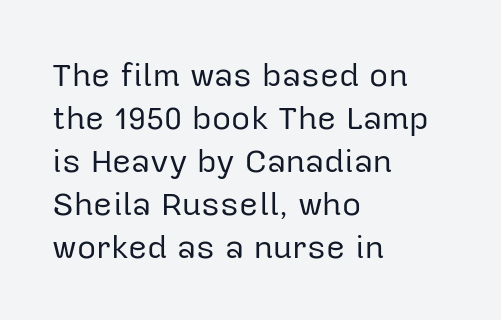
Reading down the block, your eye returns to a fixed left position each line. The type sits square on the baseline with zero lean. Rows of type keep a routine distance in the vertical direction. Tracking value appears to be zero — textbook default spacing.
